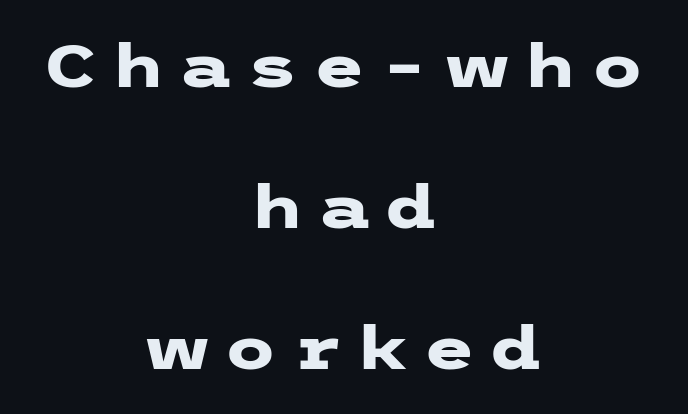
{"serif": "no", "italic": "no", "bold": "yes", "weight": "heavy", "width": "wide", "stroke_contrast": "low", "x_height": "medium", "underline": "no", "align": "center", "line_spacing": "loose", "line_spacing_ratio": 2.35, "letter_spacing": "wide", "letter_spacing_em": 0.24, "glyph_px": 60}
